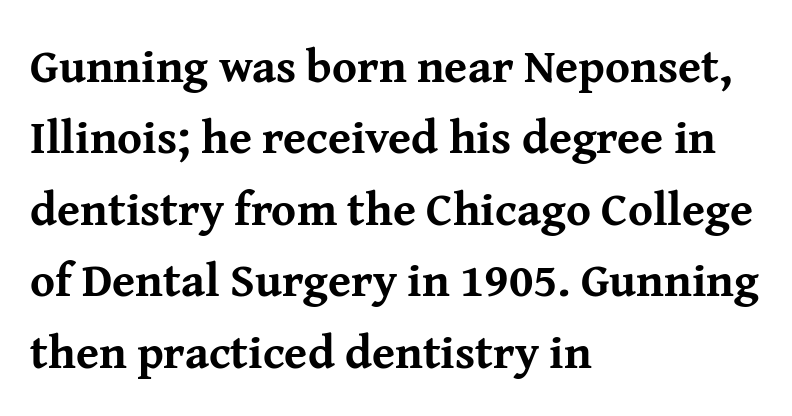
The strip under each line holds only bare page. Caption: bold face, heavy strokes. This sample uses plain, unmodified letter spacing. Characters remain perfectly vertical along every line. Typeset ragged right — the left edge is the straight one.
